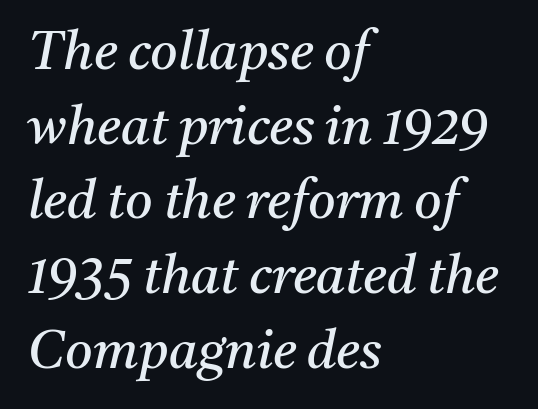
{"serif": "yes", "italic": "yes", "lean": "right", "slant_degrees": 11, "bold": "no", "weight": "regular", "width": "normal", "stroke_contrast": "medium", "x_height": "medium", "monospaced": "no", "underline": "no", "align": "left", "line_spacing": "normal", "line_spacing_ratio": 1.41, "letter_spacing": "normal", "letter_spacing_em": 0.0, "glyph_px": 53}
